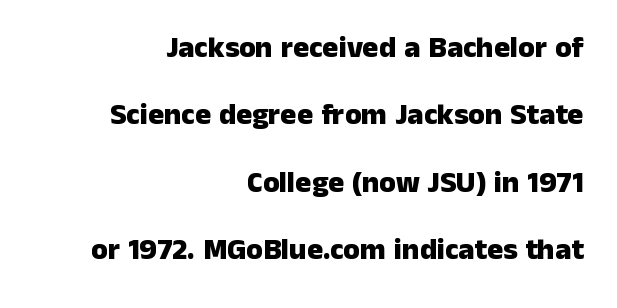
The passage shown stacks its lines with a broad gap. Think of a printed novel: that variable character pitch is what you see here. The zone under the glyphs is completely vacant. This is roman type, the default non-slanted kind. Honestly, the letter spacing is just normal — you wouldn't notice it.
